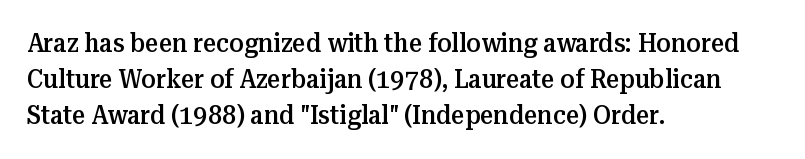
Q: Is the text bold? A: Semi-bold.
Q: Is the text italic (slanted)? A: No, it is upright.
Q: Is the text underlined? A: No.
Q: How is the paragraph aligned? A: Left-aligned.
Q: Is the spacing between letters normal or unusually wide? A: Normal.
Q: Is the spacing between lines tight, normal or loose? A: Normal.
